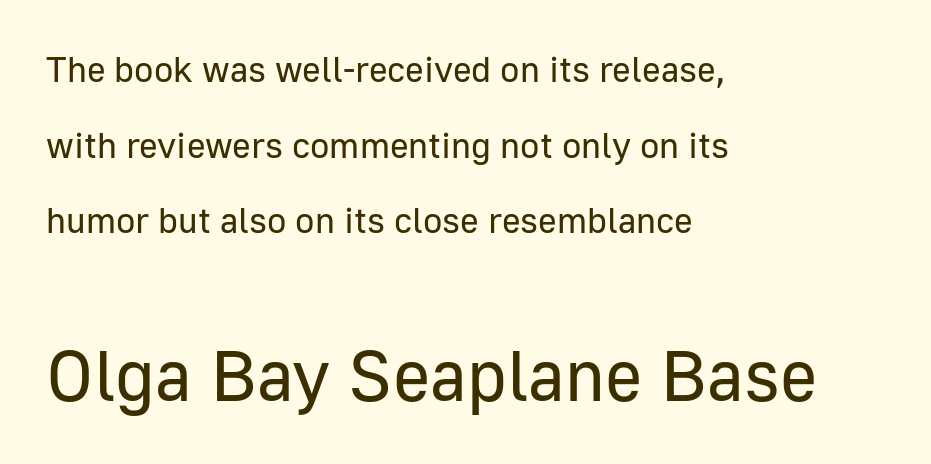
{"serif": "no", "italic": "no", "bold": "no", "weight": "regular", "width": "normal", "stroke_contrast": "low", "x_height": "medium", "monospaced": "no", "underline": "no", "align": "left", "line_spacing": "loose", "line_spacing_ratio": 2.1, "letter_spacing": "normal", "letter_spacing_em": 0.0, "larger_block": "second", "size_ratio": 2.0, "glyph_px": 72}
